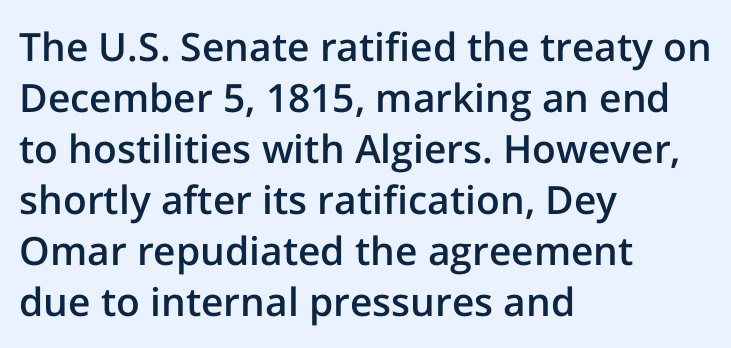
{"serif": "no", "italic": "no", "bold": "semi", "weight": "semibold", "width": "normal", "stroke_contrast": "low", "x_height": "medium", "monospaced": "no", "underline": "no", "align": "left", "line_spacing": "normal", "line_spacing_ratio": 1.31, "letter_spacing": "normal", "letter_spacing_em": 0.0, "glyph_px": 39}
